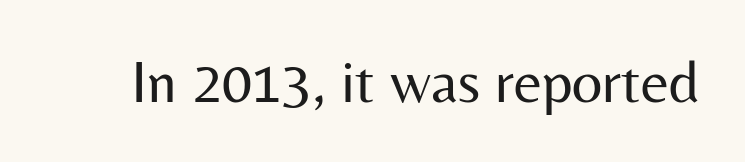
The image shows 60 px regular-weight sans-serif type, upright; set normal letter spacing, not underlined; medium stroke contrast and a medium x-height.
